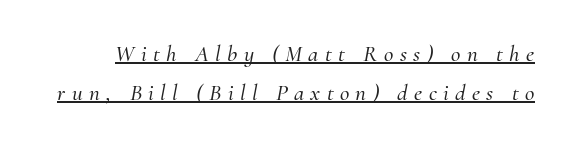
Q: Is the text italic (slanted)? A: Yes, it leans right by about 10 degrees.
Q: Is the text underlined? A: Yes.
Q: Is the spacing between letters normal or unusually wide? A: Unusually wide.
Q: Is the spacing between lines tight, normal or loose? A: Normal.
